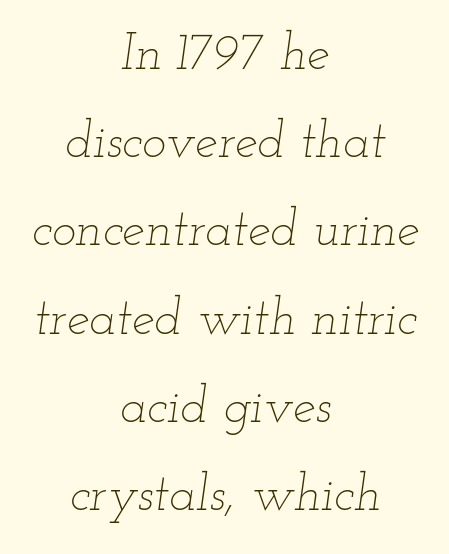
Q: Is the text bold? A: No.
Q: Is the text italic (slanted)? A: Yes, it leans right by about 12 degrees.
Q: Is the text underlined? A: No.
Q: How is the paragraph aligned? A: Centered.
Q: Is the spacing between letters normal or unusually wide? A: Normal.
Q: Width (condensed, normal, or wide)? A: Wide.
Q: Stroke contrast? A: Low.
Q: x-height? A: Small.
Q: Monospaced? A: No.
